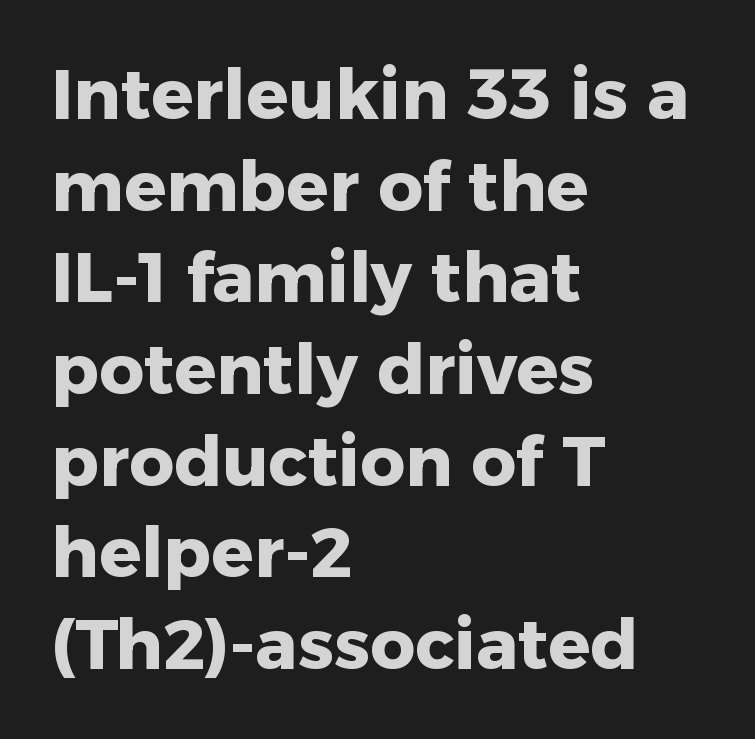
Summary of vertical rhythm: regular, with standard interline spacing. Italic? Not at all — the glyphs are vertical. The passage shown is typed in a proportional face where columns would drift. You could call the tracking neutral — neither tight nor loose.
